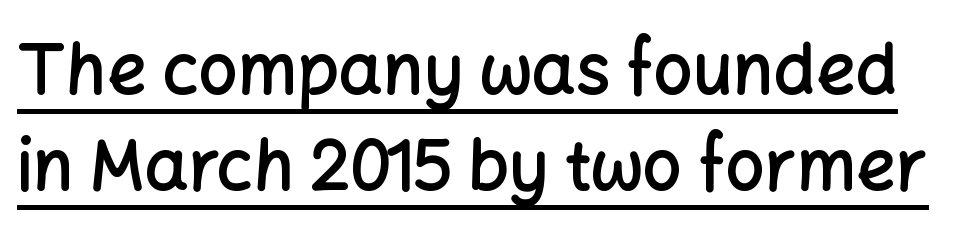
The image shows 69 px semibold sans-serif type, upright; set normal line spacing (1.39x), normal letter spacing, underlined; low stroke contrast and a medium x-height.
